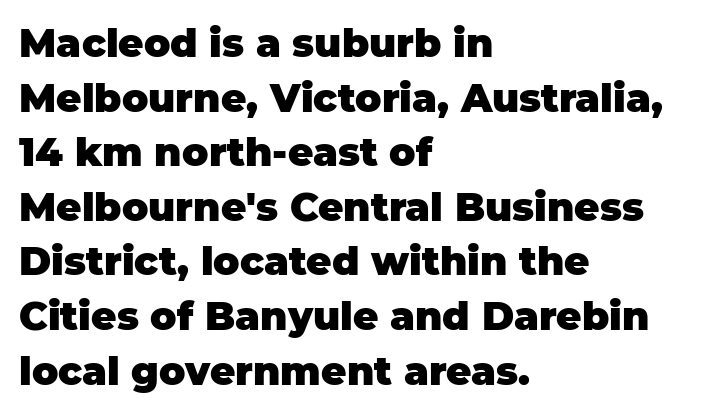
The image shows 39 px heavy sans-serif type, upright; set left-aligned, normal line spacing (1.4x), normal letter spacing, not underlined; low stroke contrast and a large x-height.
